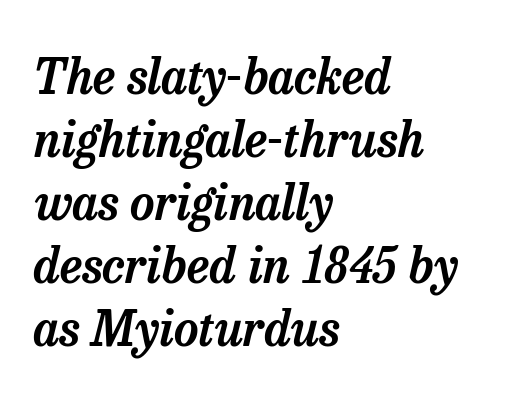
The image shows 48 px serif type, italic (leaning right); set left-aligned, normal line spacing (1.31x), normal letter spacing, not underlined; low stroke contrast and a medium x-height.
